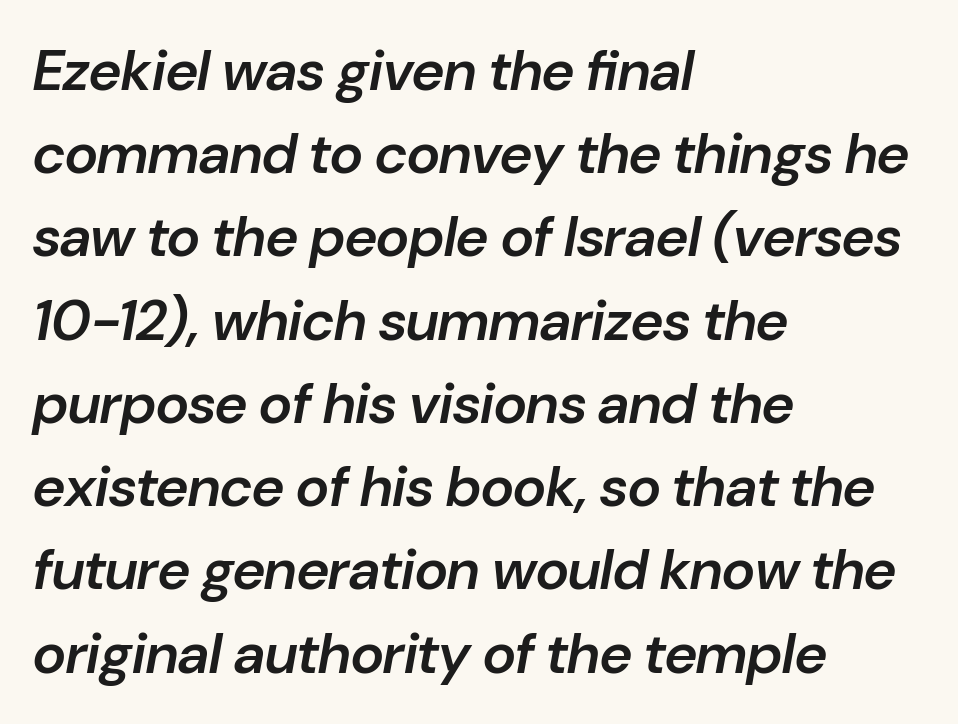
A somewhat darkened texture: the type is semibold rather than bold. Is this a fixed-width face? No — the glyphs have proportional, varying widths. Layout note: lines flush left. No word sits above an underline.
